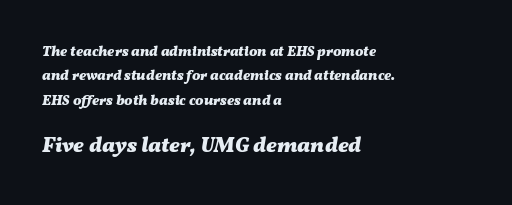
Emphasis by weight is at full strength: bold. The lines in this sample share a left origin and differ only in where they stop. The line texture is even and compact thanks to regular tracking. The passage shown begins with its smaller block and ends with its larger one. The lettering tilts uniformly, giving the passage an italic look. The words here are not underlined.
